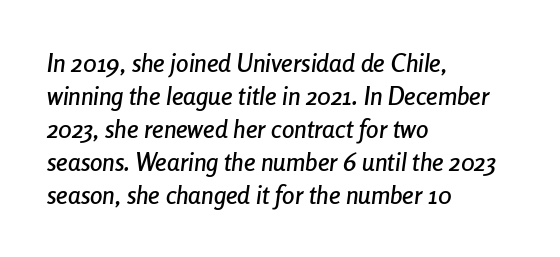
Q: Is the text italic (slanted)? A: Yes, it leans right by about 8 degrees.
Q: Is the text underlined? A: No.
Q: How is the paragraph aligned? A: Left-aligned.
Q: Is the spacing between letters normal or unusually wide? A: Normal.
Q: Is the spacing between lines tight, normal or loose? A: Normal.
